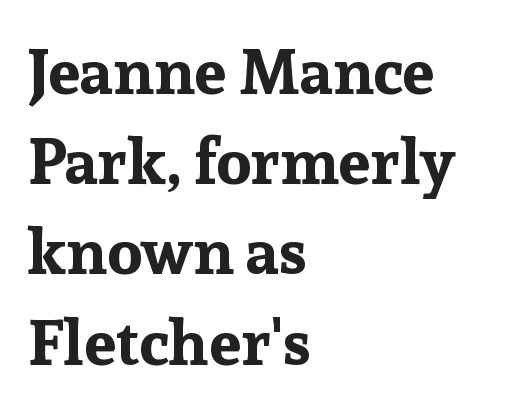
{"serif": "yes", "italic": "no", "bold": "yes", "weight": "bold", "width": "normal", "stroke_contrast": "low", "x_height": "medium", "monospaced": "no", "underline": "no", "align": "left", "line_spacing": "normal", "line_spacing_ratio": 1.41, "letter_spacing": "normal", "letter_spacing_em": 0.0, "glyph_px": 64}
